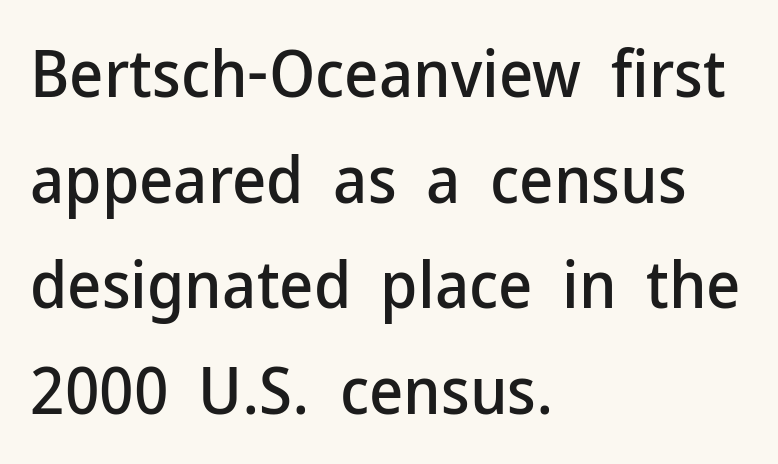
{"serif": "no", "italic": "no", "width": "normal", "stroke_contrast": "low", "x_height": "medium", "monospaced": "no", "underline": "no", "align": "left", "line_spacing": "normal", "line_spacing_ratio": 1.6, "letter_spacing": "normal", "letter_spacing_em": 0.0, "glyph_px": 66}
